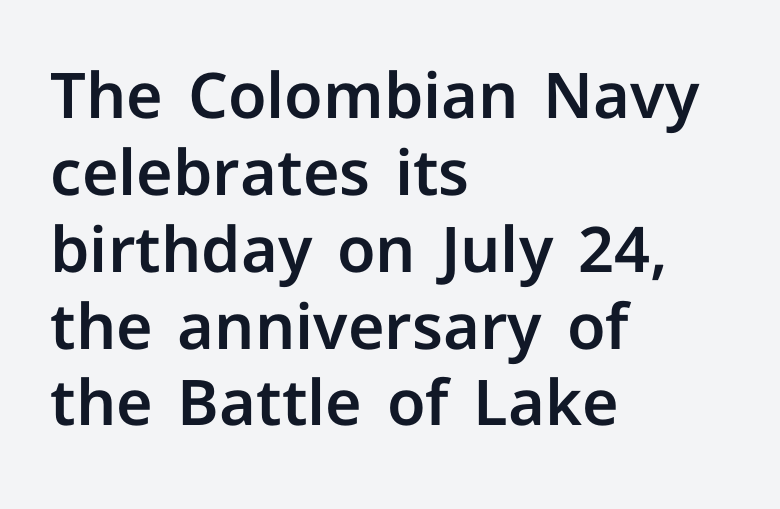
{"serif": "no", "italic": "no", "width": "normal", "stroke_contrast": "low", "x_height": "medium", "monospaced": "no", "underline": "no", "align": "left", "line_spacing_ratio": 1.22, "letter_spacing": "normal", "letter_spacing_em": 0.0, "glyph_px": 63}
